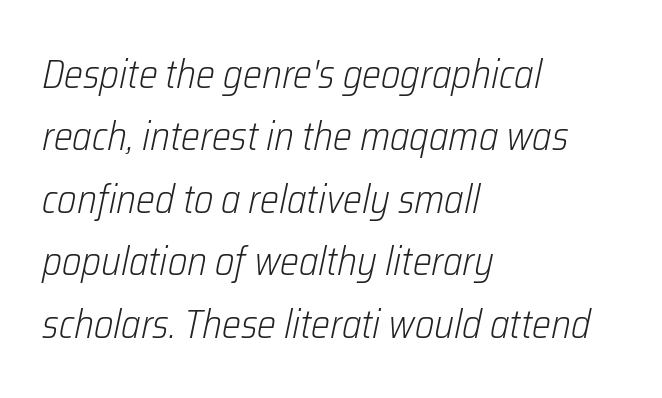
Q: Is the text bold? A: No.
Q: Is the text italic (slanted)? A: Yes, it leans right by about 12 degrees.
Q: Is the text underlined? A: No.
Q: How is the paragraph aligned? A: Left-aligned.
Q: Is the spacing between letters normal or unusually wide? A: Normal.
Q: Is the spacing between lines tight, normal or loose? A: Normal.
Q: Width (condensed, normal, or wide)? A: Condensed.
Q: Stroke contrast? A: Low.
Q: x-height? A: Medium.
Q: Monospaced? A: No.
